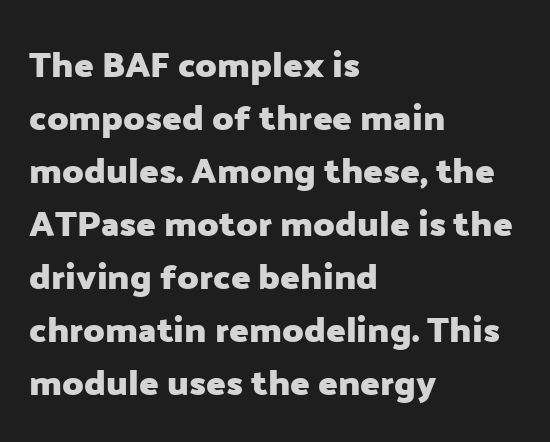
The image shows 36 px heavy sans-serif type, upright; set left-aligned, normal line spacing (1.47x), normal letter spacing, not underlined; low stroke contrast and a medium x-height.
